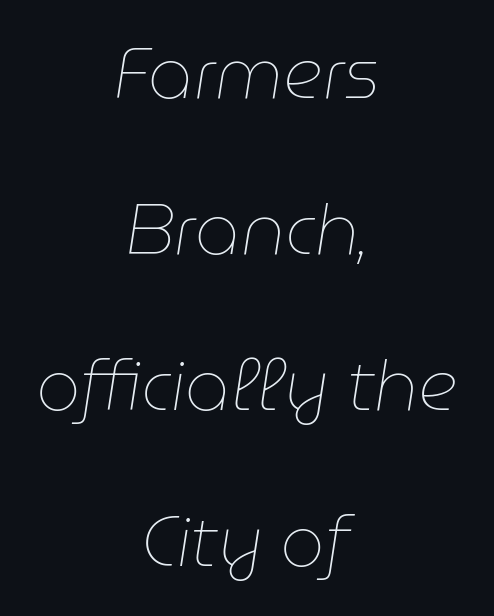
Q: Is the text bold? A: No.
Q: Is the text italic (slanted)? A: Yes, it leans right by about 9 degrees.
Q: Is the text underlined? A: No.
Q: How is the paragraph aligned? A: Centered.
Q: Is the spacing between letters normal or unusually wide? A: Normal.
Q: Is the spacing between lines tight, normal or loose? A: Loose.
Q: Width (condensed, normal, or wide)? A: Normal.
Q: Stroke contrast? A: Low.
Q: x-height? A: Medium.
Q: Monospaced? A: No.
